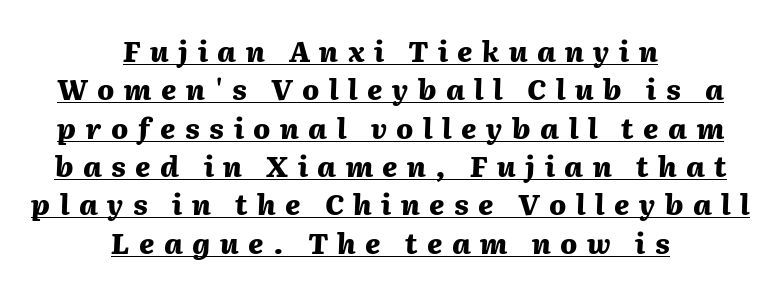
Varying glyph widths throughout — classic text-font behaviour. Centered paragraph, ragged on both sides. This rendering widens character spacing well past its baseline value. Every word sits above its own underline.
